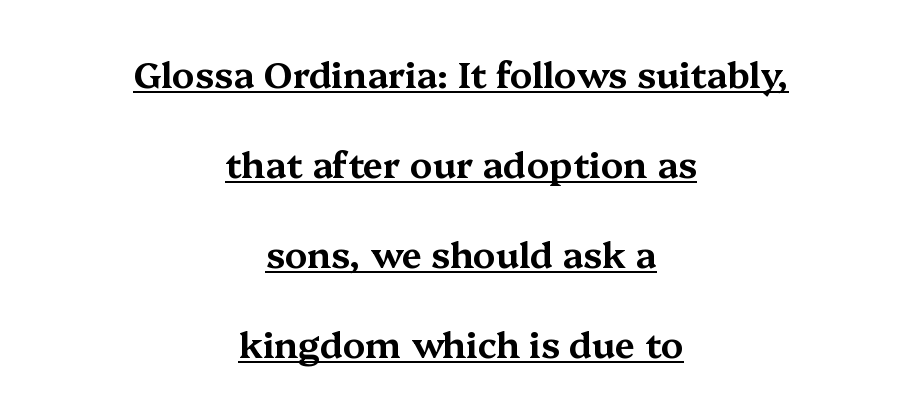
The image shows 36 px wide serif type, upright; set centered, loose line spacing (2.5x), normal letter spacing, underlined; medium stroke contrast and a medium x-height.
